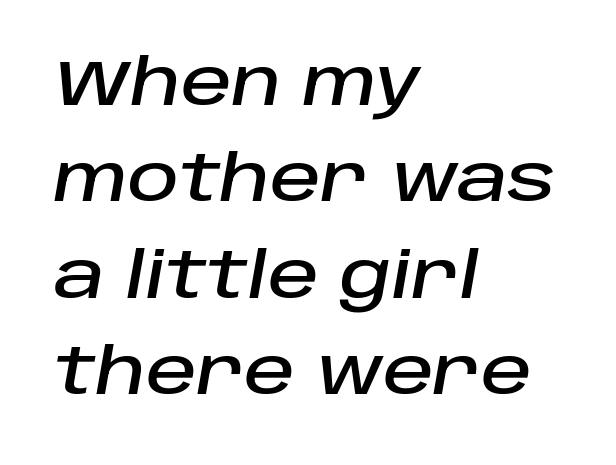
Line beginnings align vertically; line endings do not. Unmarked baselines from the first word to the last. These lines keep a tight, regular rhythm from letter to letter. The designer left line spacing at the default. There's an unmistakable incline to the writing here.
